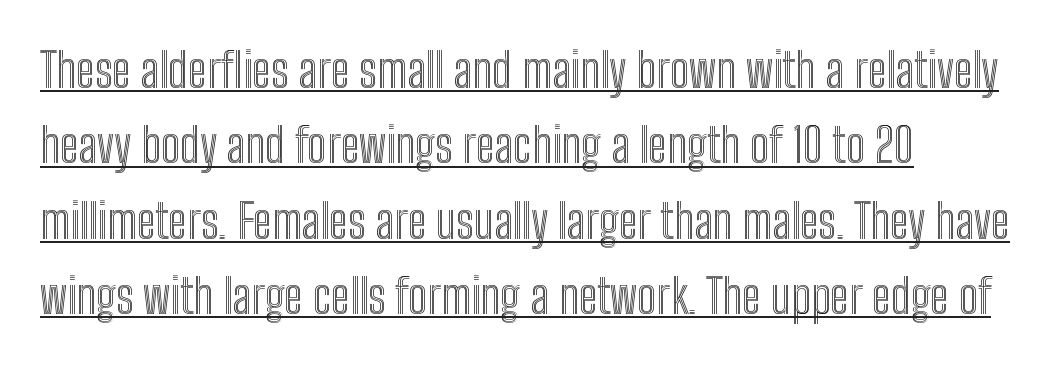
Q: Is the text italic (slanted)? A: No, it is upright.
Q: Is the text underlined? A: Yes.
Q: How is the paragraph aligned? A: Left-aligned.
Q: Is the spacing between letters normal or unusually wide? A: Normal.
Q: Is the spacing between lines tight, normal or loose? A: Normal.
Q: Width (condensed, normal, or wide)? A: Condensed.
Q: x-height? A: Medium.
Q: Monospaced? A: No.
